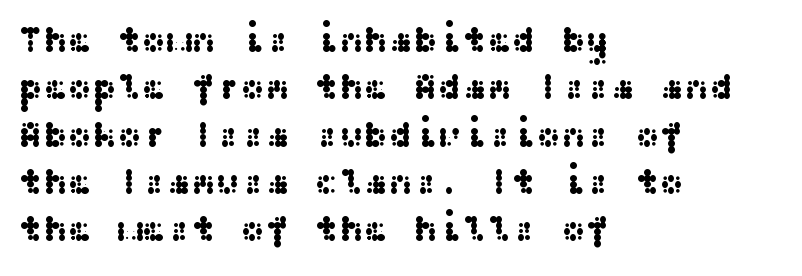
The image shows 37 px wide sans-serif type, upright; set left-aligned, normal line spacing (1.28x), normal letter spacing, not underlined; medium stroke contrast and a medium x-height.
